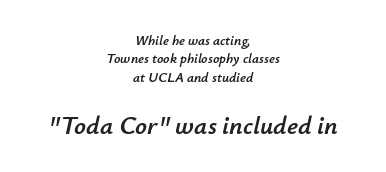
Q: Is the text italic (slanted)? A: Yes, it leans right by about 12 degrees.
Q: Is the text underlined? A: No.
Q: How is the paragraph aligned? A: Centered.
Q: Is the spacing between letters normal or unusually wide? A: Normal.
Q: Is the spacing between lines tight, normal or loose? A: Normal.
Q: Which block of text is set in a larger size, the first (top) or the second (bottom)? A: The second (bottom) one.
